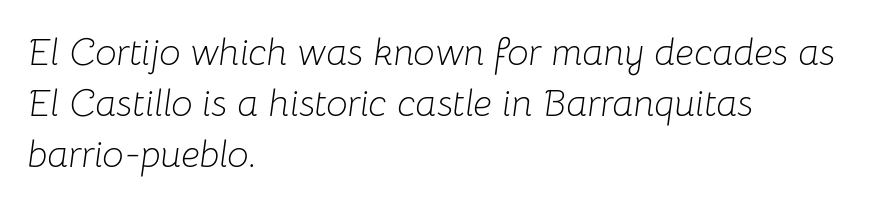
Q: Is the text bold? A: No.
Q: Is the text italic (slanted)? A: Yes, it leans right by about 8 degrees.
Q: Is the text underlined? A: No.
Q: How is the paragraph aligned? A: Left-aligned.
Q: Is the spacing between letters normal or unusually wide? A: Normal.
Q: Is the spacing between lines tight, normal or loose? A: Normal.
Q: Width (condensed, normal, or wide)? A: Normal.
Q: Stroke contrast? A: Low.
Q: x-height? A: Medium.
Q: Monospaced? A: No.
